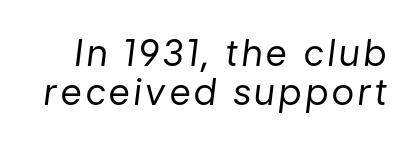
{"italic": "yes", "lean": "right", "slant_degrees": 7, "bold": "no", "weight": "regular", "width": "normal", "stroke_contrast": "low", "x_height": "medium", "monospaced": "no", "underline": "no", "line_spacing": "tight", "line_spacing_ratio": 1.08, "glyph_px": 36}
